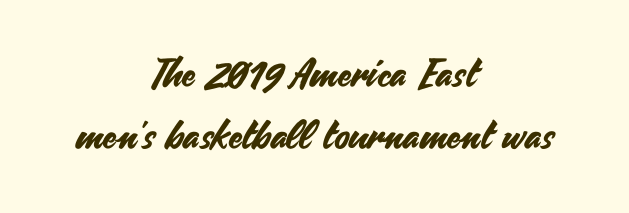
Q: Is the text italic (slanted)? A: Yes.
Q: Is the typeface a serif or a sans-serif typeface? A: Sans-serif.
Q: Is the text underlined? A: No.
Q: How is the paragraph aligned? A: Centered.
Q: Is the spacing between letters normal or unusually wide? A: Normal.
Q: Is the spacing between lines tight, normal or loose? A: Normal.
Q: Width (condensed, normal, or wide)? A: Normal.
Q: Stroke contrast? A: Medium.
Q: x-height? A: Small.
Q: Monospaced? A: No.
